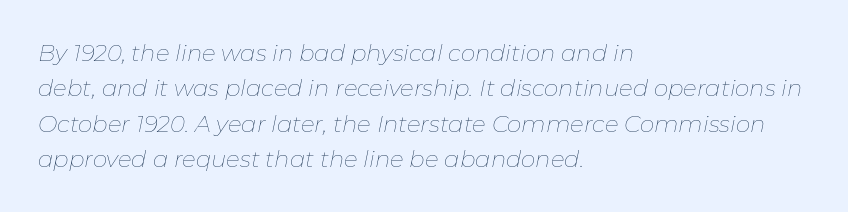
Posture: slanted. Compared with typical body copy, the letter spacing here is the same. The baseline area is clear. Leftover space on each line is placed entirely after the last word. A normal amount of white space separates one row of letters from the next. Caption: face not bold, strokes unweighted.
